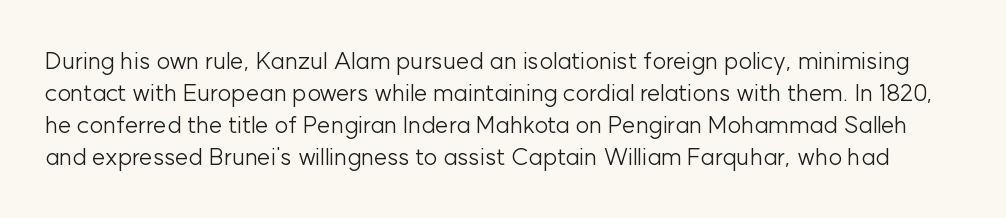
Tracking value appears to be zero — textbook default spacing. These lines sit exactly where default settings would place them. Weight class: somewhere from thin through regular. The foot of each line stays bare and open.
